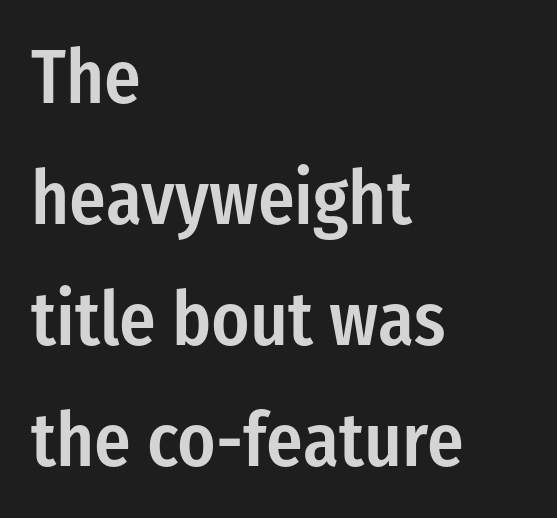
{"serif": "no", "italic": "no", "bold": "semi", "weight": "semibold", "width": "condensed", "stroke_contrast": "low", "x_height": "medium", "monospaced": "no", "underline": "no", "align": "left", "line_spacing": "normal", "line_spacing_ratio": 1.59, "letter_spacing": "normal", "letter_spacing_em": 0.0, "glyph_px": 76}
